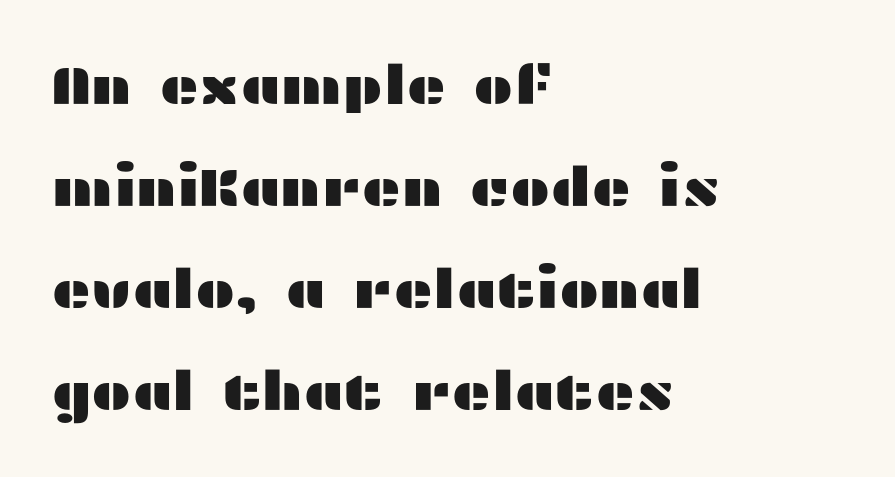
Q: Is the text italic (slanted)? A: No, it is upright.
Q: Is the typeface a serif or a sans-serif typeface? A: Sans-serif.
Q: Is the text underlined? A: No.
Q: How is the paragraph aligned? A: Left-aligned.
Q: Is the spacing between letters normal or unusually wide? A: Normal.
Q: Width (condensed, normal, or wide)? A: Wide.
Q: Stroke contrast? A: Medium.
Q: x-height? A: Medium.
Q: Monospaced? A: No.
